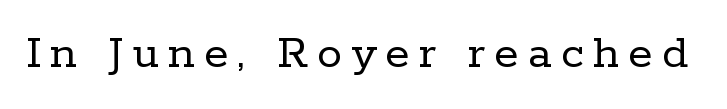
Q: Is the text bold? A: No.
Q: Is the text italic (slanted)? A: No, it is upright.
Q: Is the typeface a serif or a sans-serif typeface? A: Serif.
Q: Is the text underlined? A: No.
Q: Width (condensed, normal, or wide)? A: Normal.
Q: Stroke contrast? A: Low.
Q: x-height? A: Medium.
Q: Monospaced? A: No.
